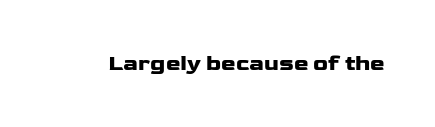
Q: Is the text bold? A: Yes.
Q: Is the text italic (slanted)? A: No, it is upright.
Q: Is the text underlined? A: No.
Q: Is the spacing between letters normal or unusually wide? A: Normal.
